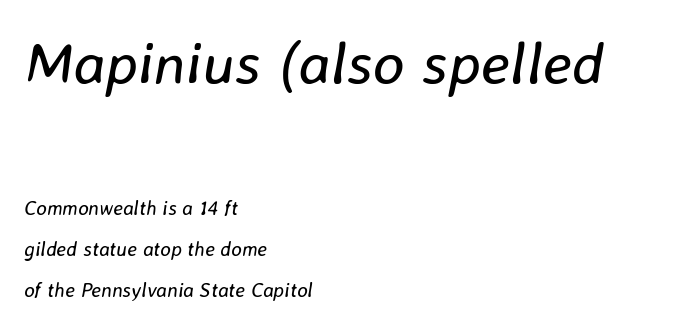
The image shows 60 px regular-weight type, italic (leaning right); set left-aligned, loose line spacing (2.05x), normal letter spacing, not underlined; the first (top) block is 3.0x larger; low stroke contrast and a medium x-height.
